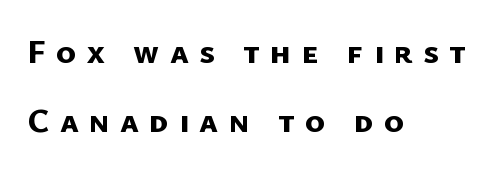
Q: Is the text bold? A: Yes.
Q: Is the typeface a serif or a sans-serif typeface? A: Sans-serif.
Q: Is the text underlined? A: No.
Q: How is the paragraph aligned? A: Left-aligned.
Q: Is the spacing between letters normal or unusually wide? A: Unusually wide.
Q: Is the spacing between lines tight, normal or loose? A: Loose.
Q: Width (condensed, normal, or wide)? A: Normal.
Q: Stroke contrast? A: Low.
Q: x-height? A: Medium.
Q: Monospaced? A: No.
